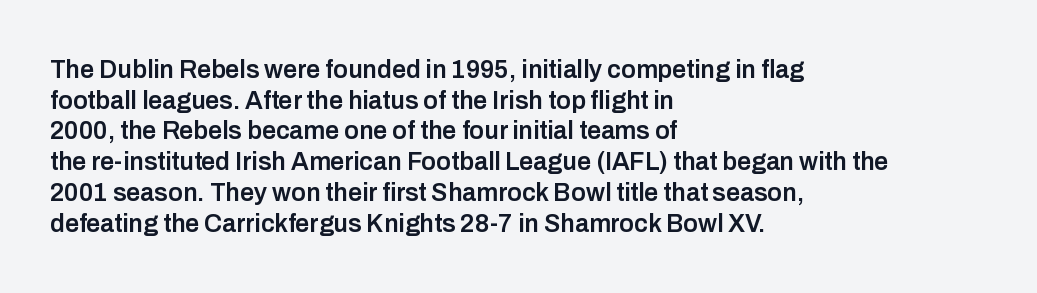
The image shows 25 px text type, upright; set left-aligned, line spacing 1.23x, normal letter spacing, not underlined.
